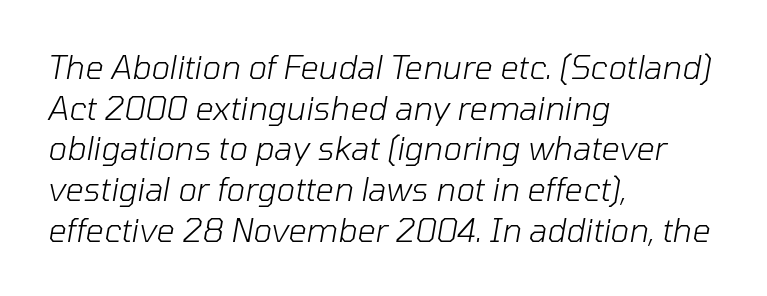
Q: Is the text bold? A: No.
Q: Is the text italic (slanted)? A: Yes, it leans right by about 10 degrees.
Q: Is the text underlined? A: No.
Q: How is the paragraph aligned? A: Left-aligned.
Q: Is the spacing between letters normal or unusually wide? A: Normal.
Q: Is the spacing between lines tight, normal or loose? A: Normal.
Q: Width (condensed, normal, or wide)? A: Normal.
Q: Stroke contrast? A: Low.
Q: x-height? A: Medium.
Q: Monospaced? A: No.
